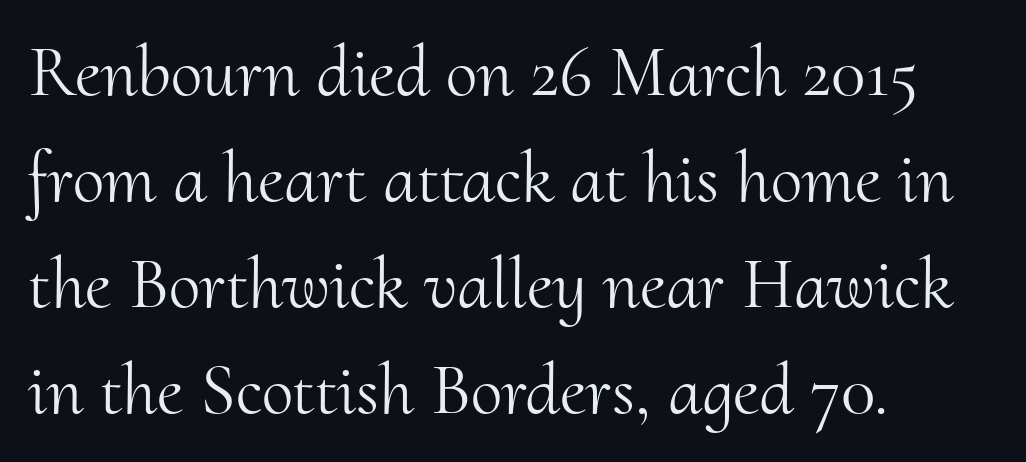
Q: Is the text bold? A: No.
Q: Is the text italic (slanted)? A: No, it is upright.
Q: Is the typeface a serif or a sans-serif typeface? A: Serif.
Q: Is the text underlined? A: No.
Q: How is the paragraph aligned? A: Left-aligned.
Q: Is the spacing between letters normal or unusually wide? A: Normal.
Q: Is the spacing between lines tight, normal or loose? A: Normal.
Q: Width (condensed, normal, or wide)? A: Normal.
Q: Stroke contrast? A: Medium.
Q: x-height? A: Small.
Q: Monospaced? A: No.
